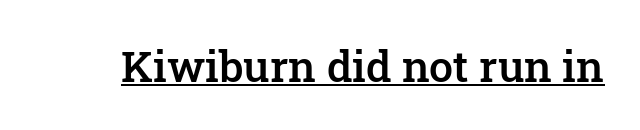
{"serif": "yes", "italic": "no", "bold": "semi", "weight": "semibold", "width": "normal", "stroke_contrast": "low", "x_height": "medium", "monospaced": "no", "underline": "yes", "letter_spacing": "normal", "letter_spacing_em": 0.0, "glyph_px": 43}
